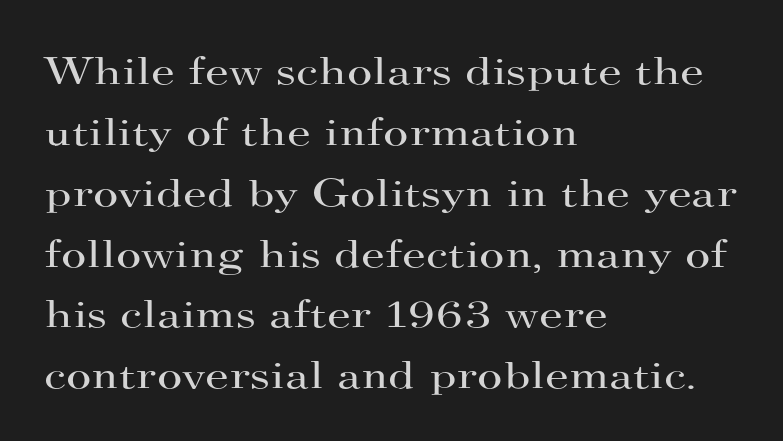
Q: Is the text bold? A: No.
Q: Is the text italic (slanted)? A: No, it is upright.
Q: Is the typeface a serif or a sans-serif typeface? A: Serif.
Q: Is the text underlined? A: No.
Q: How is the paragraph aligned? A: Left-aligned.
Q: Is the spacing between letters normal or unusually wide? A: Normal.
Q: Is the spacing between lines tight, normal or loose? A: Normal.
Q: Width (condensed, normal, or wide)? A: Wide.
Q: Stroke contrast? A: High.
Q: x-height? A: Small.
Q: Monospaced? A: No.
